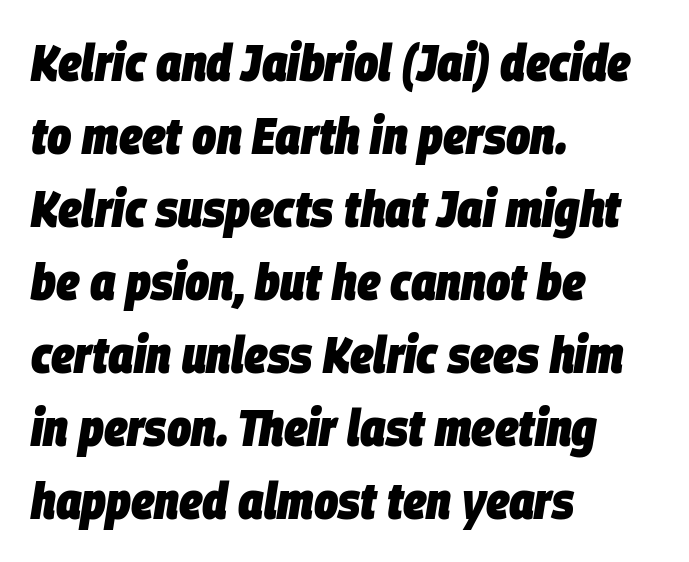
The image shows 51 px heavy, condensed type, italic (leaning right); set left-aligned, normal line spacing (1.43x), normal letter spacing, not underlined; low stroke contrast and a large x-height.
